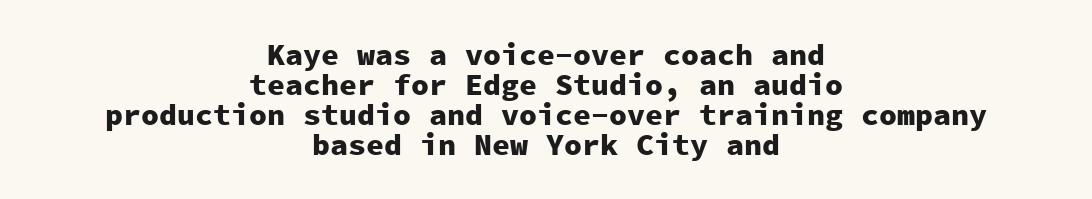
Q: Is the text bold? A: Yes.
Q: Is the text italic (slanted)? A: No, it is upright.
Q: Is the typeface a serif or a sans-serif typeface? A: Sans-serif.
Q: Is the text underlined? A: No.
Q: How is the paragraph aligned? A: Centered.
Q: Is the spacing between letters normal or unusually wide? A: Normal.
Q: Is the spacing between lines tight, normal or loose? A: Tight.
Q: Width (condensed, normal, or wide)? A: Normal.
Q: Stroke contrast? A: Low.
Q: x-height? A: Medium.
Q: Monospaced? A: Yes.
